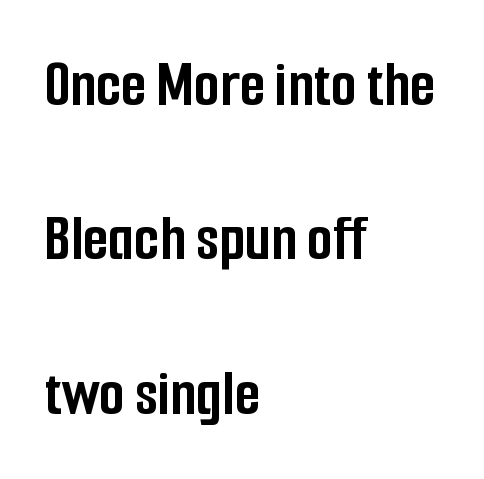
Line starts are locked; line ends wander. Characters remain perfectly vertical along every line. Underline: absent. The font is running at its bold setting. Stroke terminals: plain, sans-serif.
